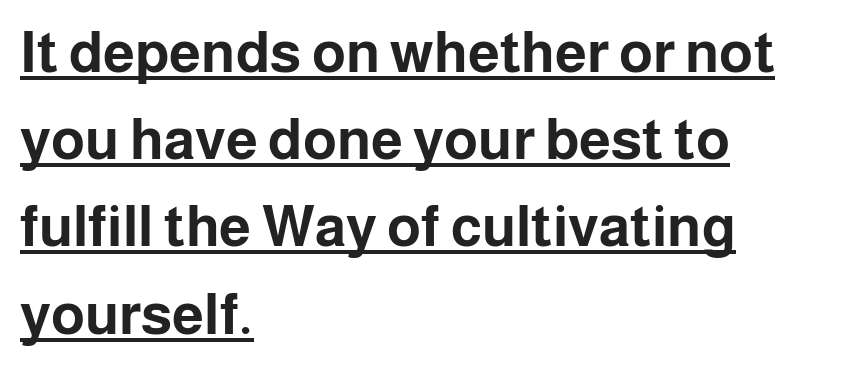
You could not count columns in this text — the font is proportionally spaced. These lines sit exactly where default settings would place them. Do the letters lean? They stand straight. The compositor pushed each line to the left boundary. Each word holds together tightly as a unit, with standard inter-letter gaps.
